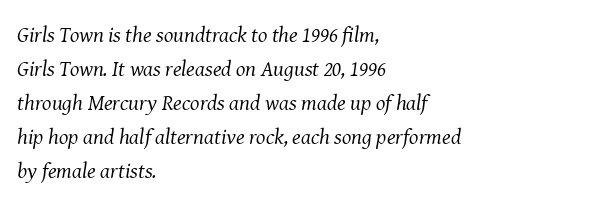
{"italic": "yes", "lean": "right", "slant_degrees": 8, "bold": "no", "underline": "no", "align": "left", "line_spacing": "normal", "line_spacing_ratio": 1.55, "letter_spacing": "normal", "letter_spacing_em": 0.0, "glyph_px": 22}
